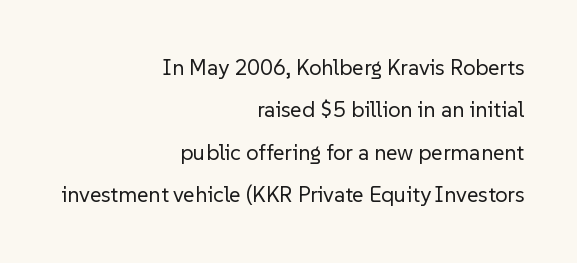
{"italic": "no", "bold": "no", "underline": "no", "align": "right", "line_spacing": "loose", "line_spacing_ratio": 1.93, "letter_spacing": "normal", "letter_spacing_em": 0.0, "glyph_px": 22}
